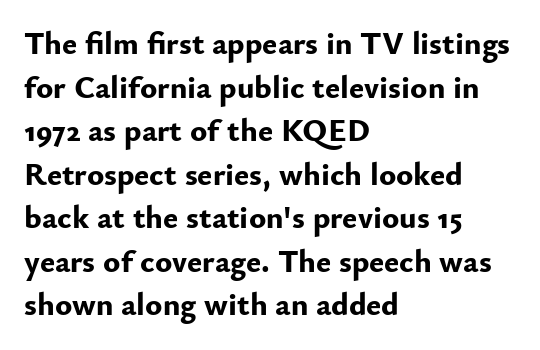
Q: Is the text bold? A: Yes.
Q: Is the text italic (slanted)? A: No, it is upright.
Q: Is the typeface a serif or a sans-serif typeface? A: Sans-serif.
Q: Is the text underlined? A: No.
Q: How is the paragraph aligned? A: Left-aligned.
Q: Is the spacing between letters normal or unusually wide? A: Normal.
Q: Is the spacing between lines tight, normal or loose? A: Normal.
Q: Width (condensed, normal, or wide)? A: Normal.
Q: Stroke contrast? A: Low.
Q: x-height? A: Small.
Q: Monospaced? A: No.
